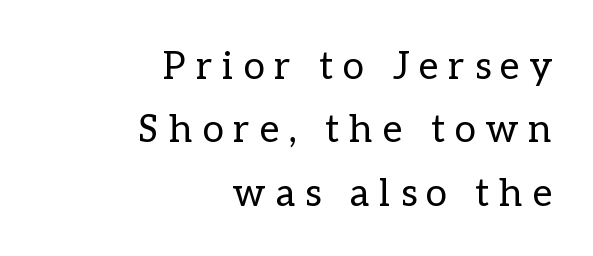
The image shows 38 px regular-weight type, upright; set right-aligned, normal line spacing (1.67x), unusually wide letter spacing (+0.27 em), not underlined; low stroke contrast and a medium x-height.
